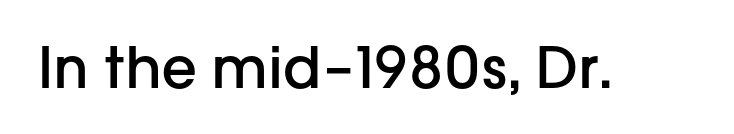
{"serif": "no", "italic": "no", "bold": "semi", "weight": "semibold", "width": "normal", "stroke_contrast": "low", "x_height": "medium", "monospaced": "no", "underline": "no", "letter_spacing": "normal", "letter_spacing_em": 0.0, "glyph_px": 57}
